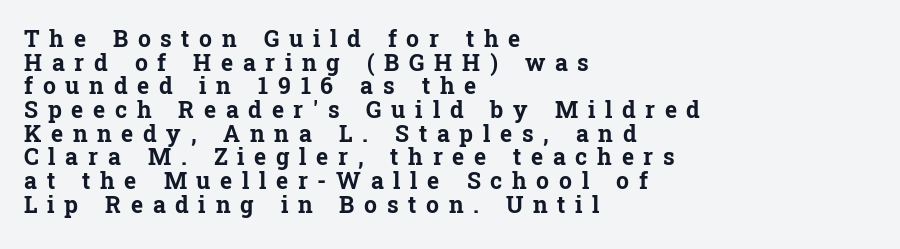
Q: Is the text bold? A: Yes.
Q: Is the text italic (slanted)? A: No, it is upright.
Q: Is the text underlined? A: No.
Q: How is the paragraph aligned? A: Left-aligned.
Q: Is the spacing between letters normal or unusually wide? A: Unusually wide.
Q: Is the spacing between lines tight, normal or loose? A: Tight.
